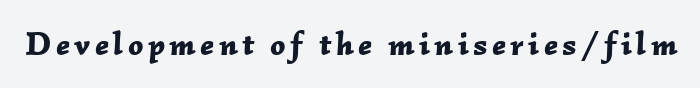
Q: Is the text bold? A: Yes.
Q: Is the text italic (slanted)? A: Yes, it leans right by about 2 degrees.
Q: Is the text underlined? A: No.
Q: Width (condensed, normal, or wide)? A: Normal.
Q: Stroke contrast? A: Low.
Q: x-height? A: Medium.
Q: Monospaced? A: No.
